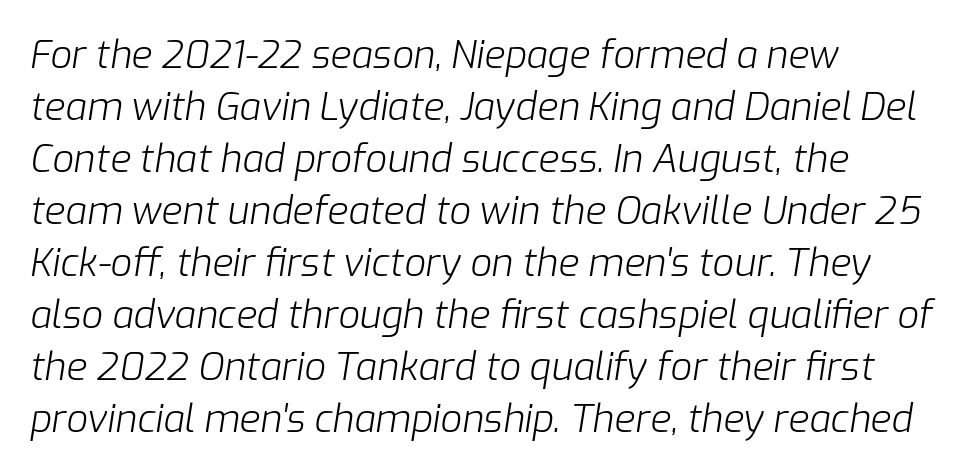
The whole block is typeset with a tilt. These glyphs show unthickened strokes, regular width or finer. The type is set solid horizontally, with unmodified tracking. Spacing verdict: proportional, widths tailored to each character. In terms of leading, this rendering sits right in the middle. These lines stack with their left ends in a neat column.
